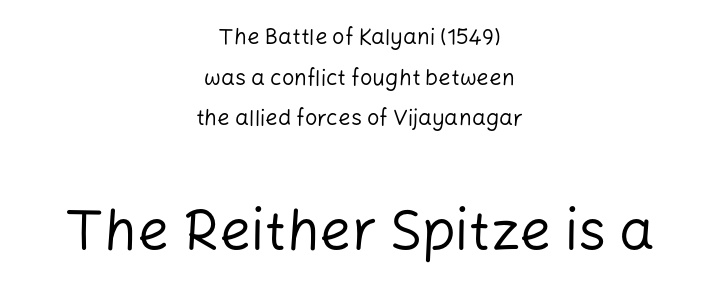
Q: Is the text bold? A: No.
Q: Is the text italic (slanted)? A: No, it is upright.
Q: Is the typeface a serif or a sans-serif typeface? A: Sans-serif.
Q: Is the text underlined? A: No.
Q: How is the paragraph aligned? A: Centered.
Q: Is the spacing between letters normal or unusually wide? A: Normal.
Q: Which block of text is set in a larger size, the first (top) or the second (bottom)? A: The second (bottom) one.
Q: Width (condensed, normal, or wide)? A: Normal.
Q: Stroke contrast? A: Low.
Q: x-height? A: Medium.
Q: Monospaced? A: No.
